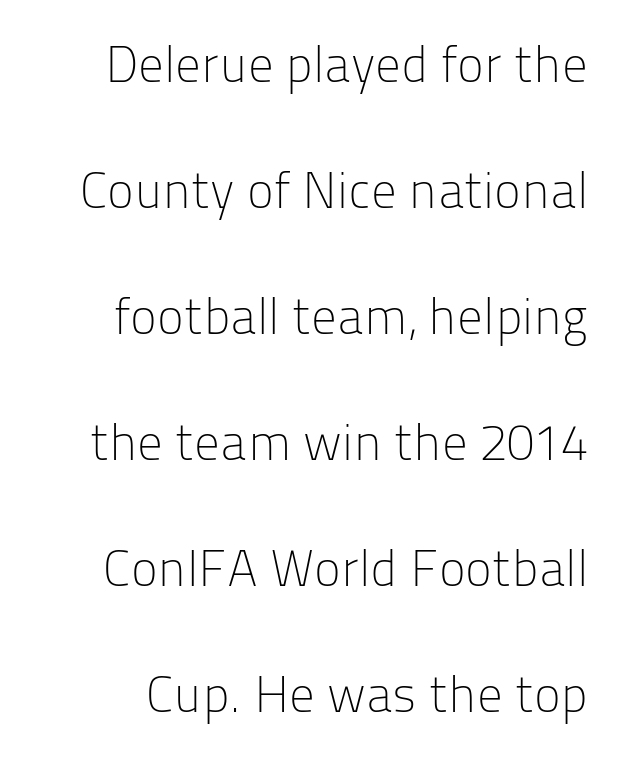
The specimen omits any rule beneath the text block's lines. Does the leading feel generous? Absolutely, it's lavish. Letterform terminals end flat and unadorned throughout the passage. Does the lettering tilt? It doesn't — this is upright. A typesetter would call this proportional, since set widths differ per character. The font sits on the lighter half of the weight spectrum, regular included.
